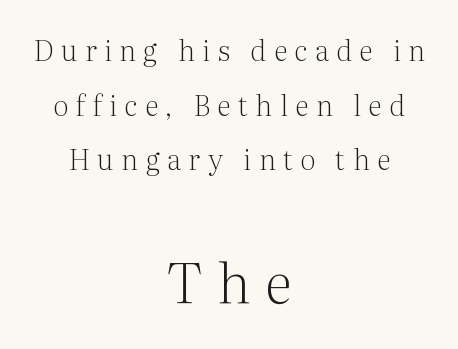
Q: Is the text bold? A: No.
Q: Is the text italic (slanted)? A: No, it is upright.
Q: Is the typeface a serif or a sans-serif typeface? A: Serif.
Q: Is the text underlined? A: No.
Q: How is the paragraph aligned? A: Centered.
Q: Is the spacing between letters normal or unusually wide? A: Unusually wide.
Q: Is the spacing between lines tight, normal or loose? A: Loose.
Q: Which block of text is set in a larger size, the first (top) or the second (bottom)? A: The second (bottom) one.
Q: Width (condensed, normal, or wide)? A: Normal.
Q: Stroke contrast? A: Medium.
Q: x-height? A: Medium.
Q: Monospaced? A: No.
